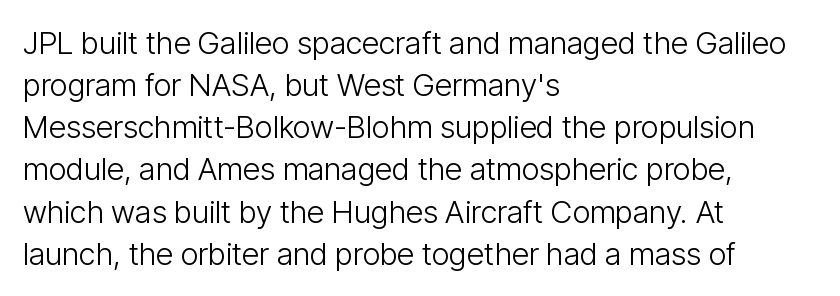
{"serif": "no", "italic": "no", "bold": "no", "weight": "light", "width": "condensed", "stroke_contrast": "low", "x_height": "medium", "monospaced": "no", "underline": "no", "align": "left", "line_spacing": "normal", "line_spacing_ratio": 1.36, "letter_spacing": "normal", "letter_spacing_em": 0.0, "glyph_px": 31}
